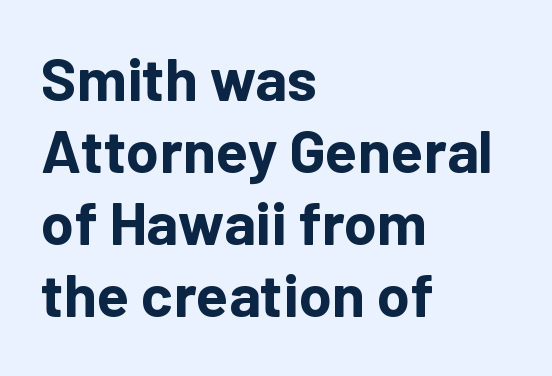
Q: Is the text bold? A: Yes.
Q: Is the text italic (slanted)? A: No, it is upright.
Q: Is the typeface a serif or a sans-serif typeface? A: Sans-serif.
Q: Is the text underlined? A: No.
Q: How is the paragraph aligned? A: Left-aligned.
Q: Is the spacing between letters normal or unusually wide? A: Normal.
Q: Width (condensed, normal, or wide)? A: Normal.
Q: Stroke contrast? A: Low.
Q: x-height? A: Medium.
Q: Monospaced? A: No.
